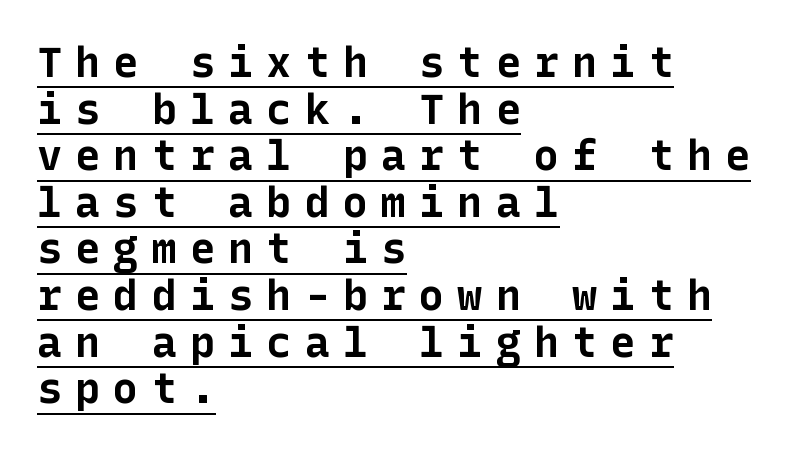
The image shows 42 px bold sans-serif type, upright; set left-aligned, tight line spacing (1.11x), unusually wide letter spacing (+0.31 em), underlined; low stroke contrast and a medium x-height.
